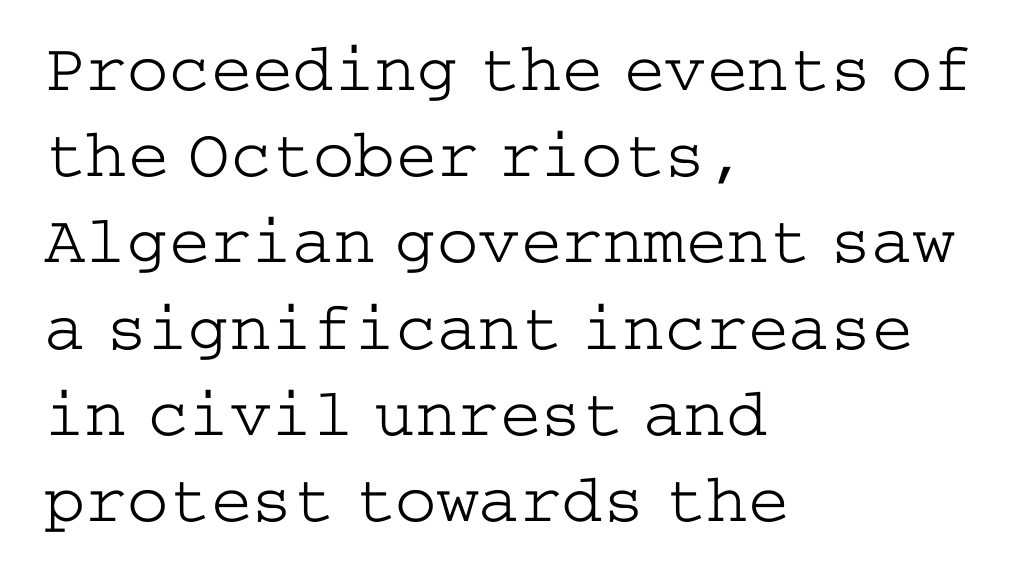
Q: Is the text bold? A: No.
Q: Is the text italic (slanted)? A: No, it is upright.
Q: Is the typeface a serif or a sans-serif typeface? A: Serif.
Q: Is the text underlined? A: No.
Q: How is the paragraph aligned? A: Left-aligned.
Q: Is the spacing between letters normal or unusually wide? A: Normal.
Q: Is the spacing between lines tight, normal or loose? A: Normal.
Q: Width (condensed, normal, or wide)? A: Wide.
Q: Stroke contrast? A: Low.
Q: x-height? A: Medium.
